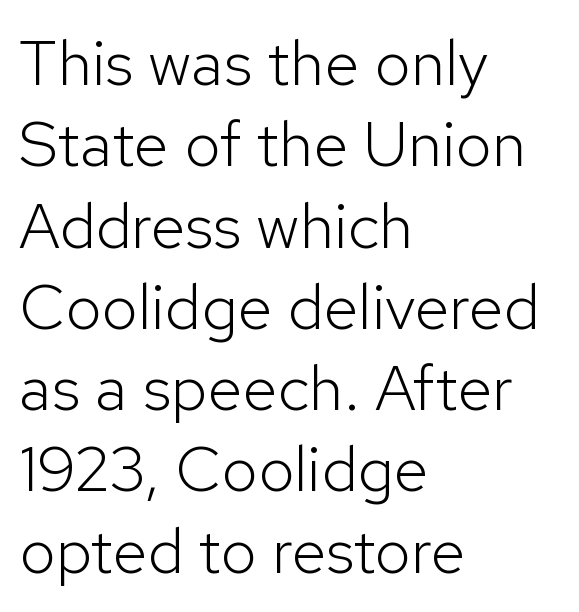
Q: Is the text bold? A: No.
Q: Is the text italic (slanted)? A: No, it is upright.
Q: Is the typeface a serif or a sans-serif typeface? A: Sans-serif.
Q: Is the text underlined? A: No.
Q: How is the paragraph aligned? A: Left-aligned.
Q: Is the spacing between letters normal or unusually wide? A: Normal.
Q: Is the spacing between lines tight, normal or loose? A: Normal.
Q: Width (condensed, normal, or wide)? A: Normal.
Q: Stroke contrast? A: Low.
Q: x-height? A: Medium.
Q: Monospaced? A: No.
